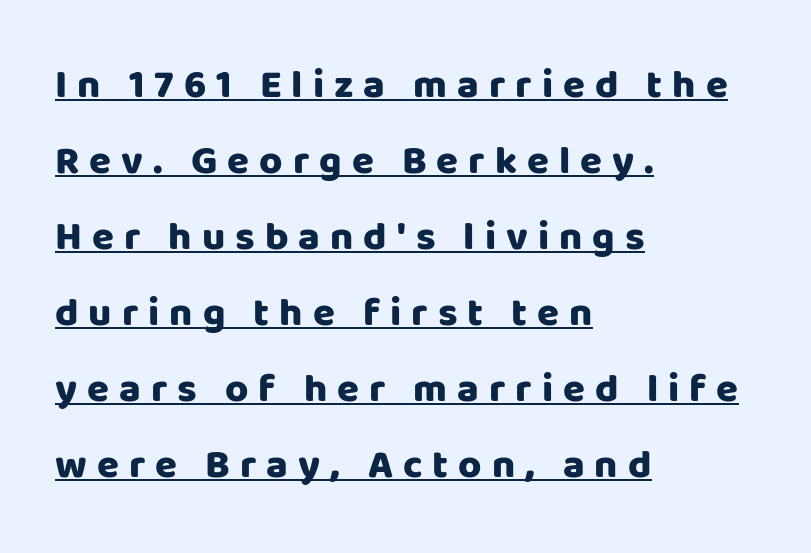
Q: Is the text bold? A: Yes.
Q: Is the text italic (slanted)? A: No, it is upright.
Q: Is the typeface a serif or a sans-serif typeface? A: Sans-serif.
Q: Is the text underlined? A: Yes.
Q: How is the paragraph aligned? A: Left-aligned.
Q: Is the spacing between letters normal or unusually wide? A: Unusually wide.
Q: Is the spacing between lines tight, normal or loose? A: Loose.
Q: Width (condensed, normal, or wide)? A: Normal.
Q: Stroke contrast? A: Low.
Q: x-height? A: Large.
Q: Monospaced? A: No.
